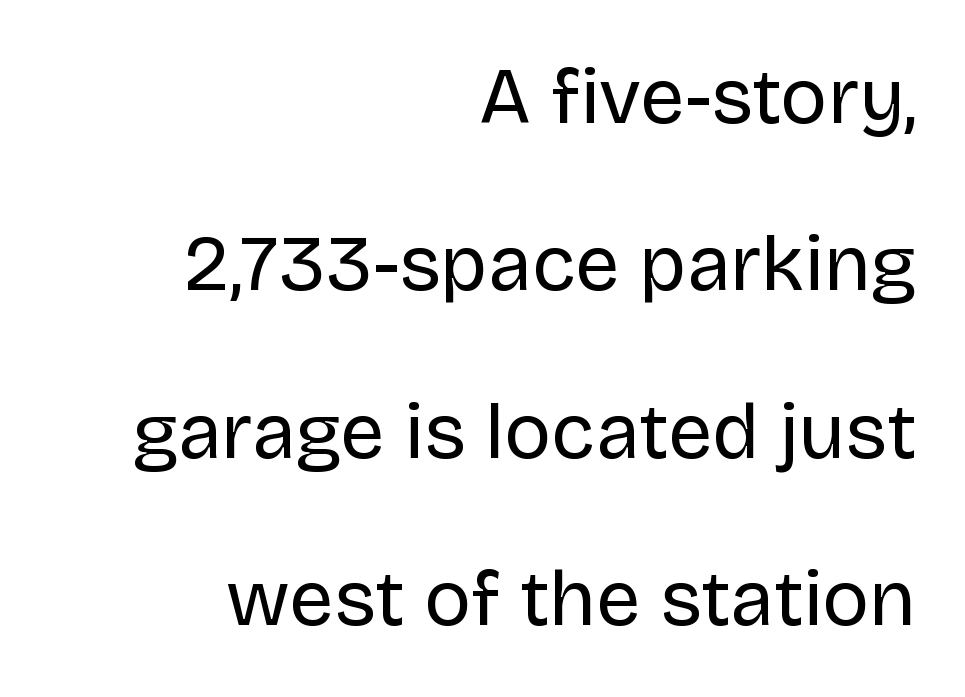
{"serif": "no", "italic": "no", "bold": "no", "weight": "regular", "width": "normal", "stroke_contrast": "low", "x_height": "large", "monospaced": "no", "underline": "no", "align": "right", "line_spacing": "loose", "line_spacing_ratio": 2.12, "letter_spacing": "normal", "letter_spacing_em": 0.0, "glyph_px": 79}
